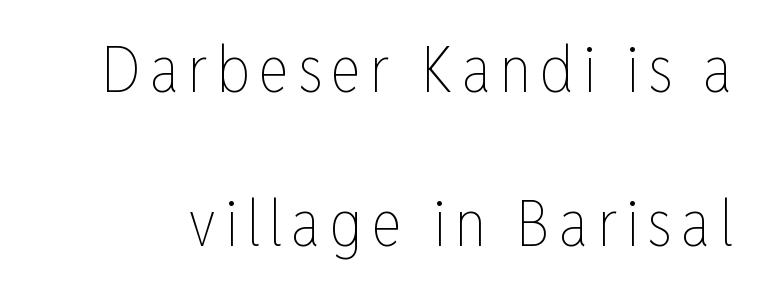
This reads as an unemphasized weight, regular at the heaviest. Note the varied advance widths — an 'i' is clearly narrower than an 'm'. Successive baselines arrive slowly, with a big drop between each. Tall strokes in this sample are plumb rather than angled.
